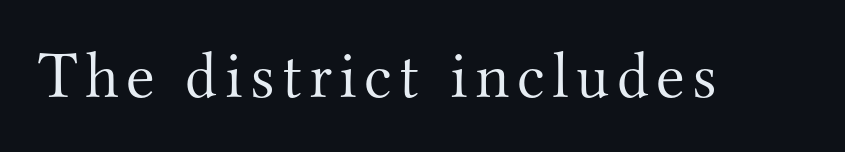
Q: Is the text bold? A: No.
Q: Is the text italic (slanted)? A: No, it is upright.
Q: Is the typeface a serif or a sans-serif typeface? A: Serif.
Q: Is the text underlined? A: No.
Q: Width (condensed, normal, or wide)? A: Normal.
Q: Stroke contrast? A: Medium.
Q: x-height? A: Small.
Q: Monospaced? A: No.
